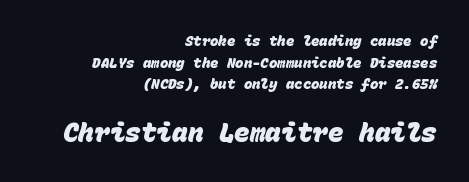
{"bold": "yes", "underline": "no", "align": "right", "line_spacing": "normal", "line_spacing_ratio": 1.54, "letter_spacing": "normal", "letter_spacing_em": 0.0, "larger_block": "second", "size_ratio": 1.86, "glyph_px": 26}
